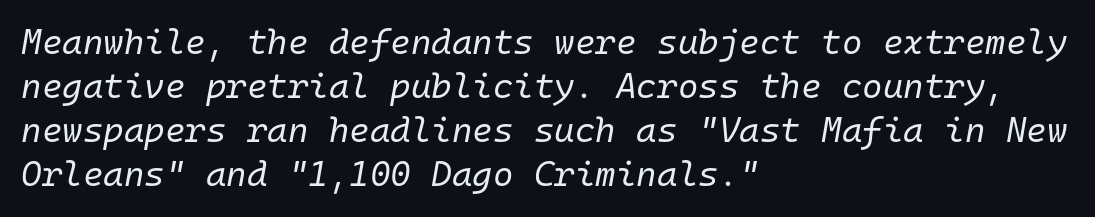
Q: Is the text bold? A: No.
Q: Is the text italic (slanted)? A: Yes, it leans right by about 10 degrees.
Q: Is the text underlined? A: No.
Q: How is the paragraph aligned? A: Left-aligned.
Q: Is the spacing between letters normal or unusually wide? A: Normal.
Q: Is the spacing between lines tight, normal or loose? A: Normal.
Q: Width (condensed, normal, or wide)? A: Normal.
Q: Stroke contrast? A: Low.
Q: x-height? A: Medium.
Q: Monospaced? A: Yes.
